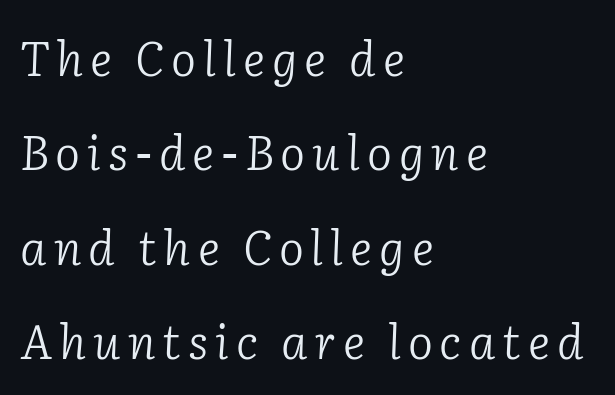
Successive baselines arrive slowly, with a big drop between each. The lines are quadded left. This reads as an unemphasized weight, regular at the heaviest. There's an unmistakable incline to the writing here. Letterform terminals end in serifs throughout the passage. Think of a printed novel: that variable character pitch is what you see here.
